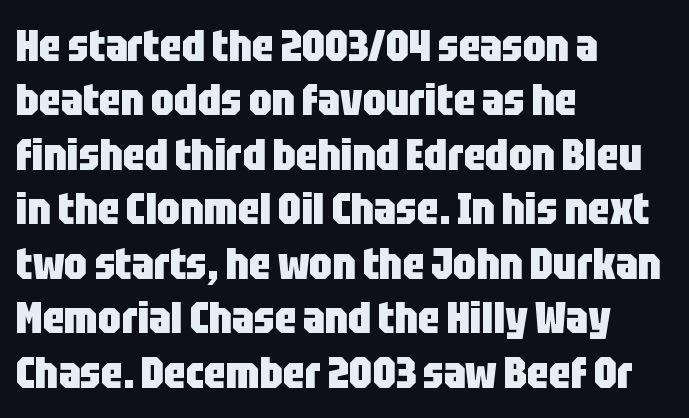
Decoration check: the copy has no underline. Emphasis by weight is at full strength: bold. You could not count columns in this text — the font is proportionally spaced. Each word holds together tightly as a unit, with standard inter-letter gaps. Teacher's note: observe the even left margin — that is flush-left alignment.
